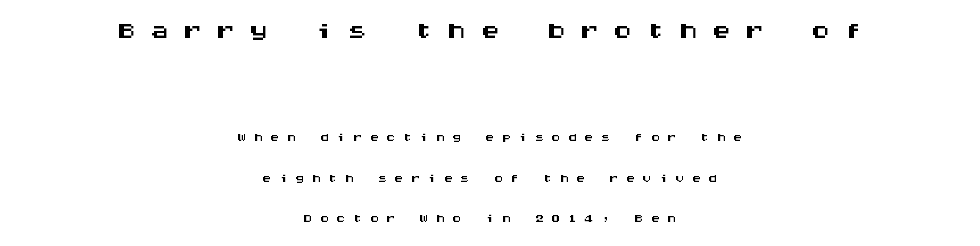
The image shows 38 px wide sans-serif type, upright, monospaced; set centered, loose line spacing (2.13x), unusually wide letter spacing (+0.37 em), not underlined; the first (top) block is 2.0x larger; medium stroke contrast and a large x-height.
